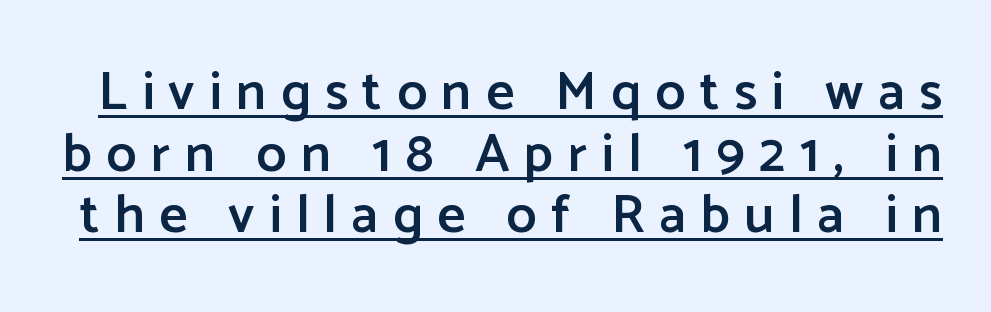
{"serif": "no", "italic": "no", "bold": "semi", "weight": "semibold", "width": "normal", "stroke_contrast": "low", "x_height": "medium", "monospaced": "no", "underline": "yes", "line_spacing": "tight", "line_spacing_ratio": 1.14, "letter_spacing": "wide", "letter_spacing_em": 0.27, "glyph_px": 54}
